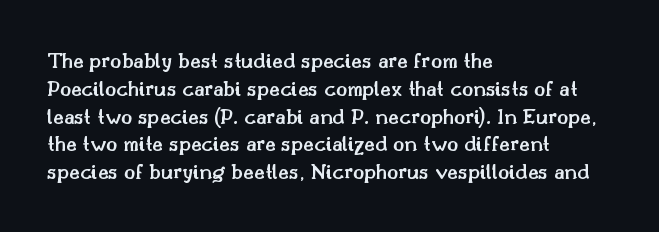
The letters stand straight up with perfectly vertical stems. Standard letterfit; no display-style spreading of the glyphs. Leftover space on each line is placed entirely after the last word. Look at the stroke-to-counter ratio: somewhat heavy, a semibold. Beneath every word, the page is bare.
